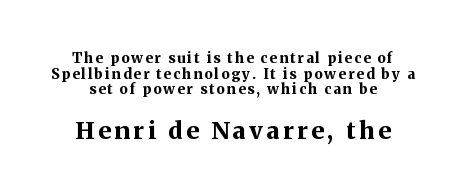
{"italic": "no", "bold": "yes", "underline": "no", "line_spacing": "tight", "line_spacing_ratio": 1.11, "larger_block": "second", "size_ratio": 1.71, "glyph_px": 24}
